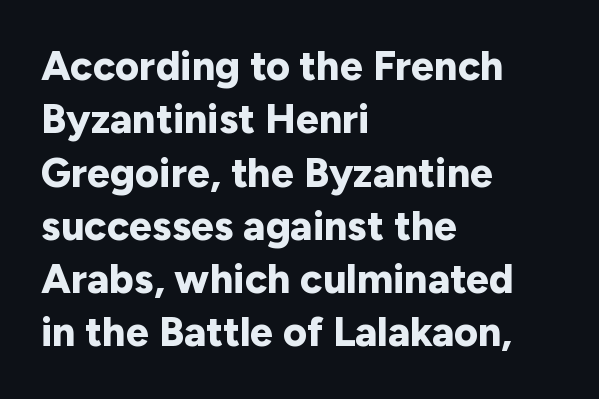
Q: Is the text bold? A: Yes.
Q: Is the text italic (slanted)? A: No, it is upright.
Q: Is the typeface a serif or a sans-serif typeface? A: Sans-serif.
Q: Is the text underlined? A: No.
Q: How is the paragraph aligned? A: Left-aligned.
Q: Is the spacing between letters normal or unusually wide? A: Normal.
Q: Is the spacing between lines tight, normal or loose? A: Normal.
Q: Width (condensed, normal, or wide)? A: Normal.
Q: Stroke contrast? A: Low.
Q: x-height? A: Medium.
Q: Monospaced? A: No.
